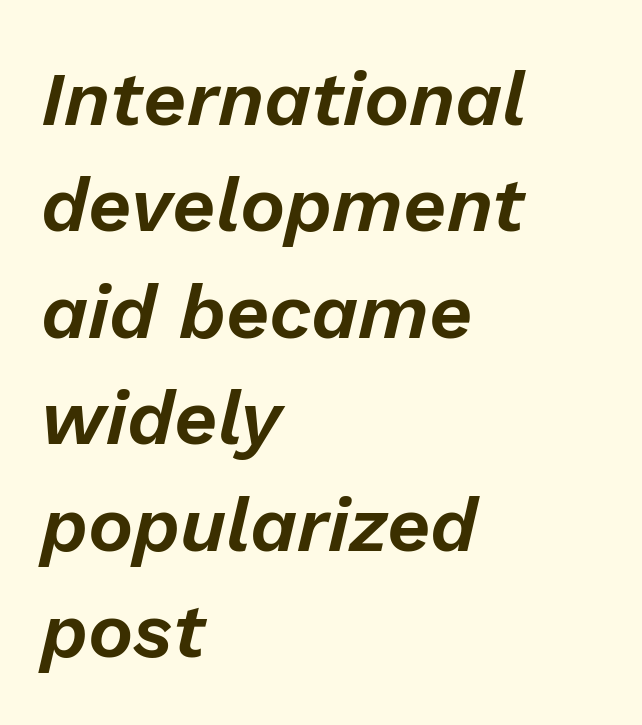
The image shows 76 px text type, italic (leaning right); set left-aligned, normal line spacing (1.4x), normal letter spacing, not underlined; low stroke contrast and a medium x-height.
